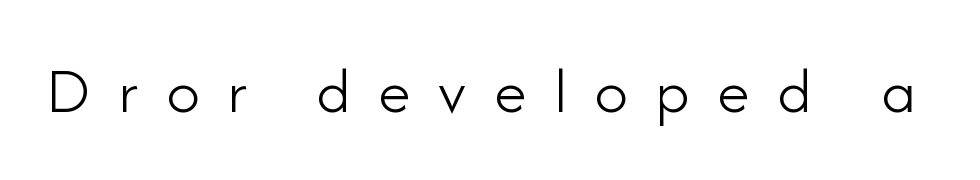
{"serif": "no", "italic": "no", "bold": "no", "weight": "light", "width": "normal", "stroke_contrast": "low", "x_height": "small", "monospaced": "no", "underline": "no", "letter_spacing": "wide", "letter_spacing_em": 0.42, "glyph_px": 66}
